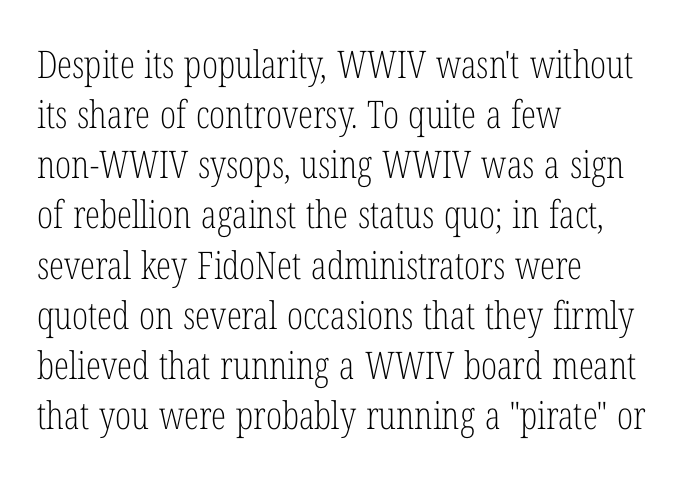
{"serif": "yes", "italic": "no", "bold": "no", "weight": "light", "width": "condensed", "stroke_contrast": "low", "x_height": "medium", "monospaced": "no", "underline": "no", "align": "left", "line_spacing": "normal", "line_spacing_ratio": 1.32, "letter_spacing": "normal", "letter_spacing_em": 0.0, "glyph_px": 38}
